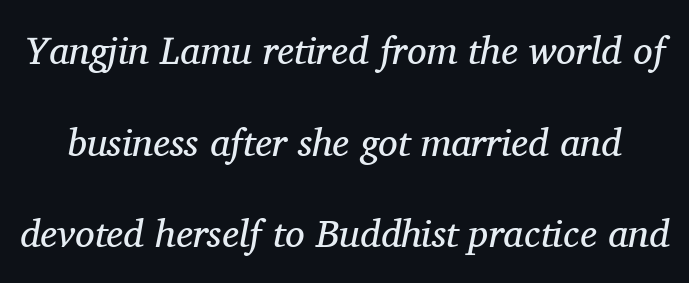
{"serif": "yes", "italic": "yes", "lean": "right", "slant_degrees": 11, "bold": "no", "weight": "regular", "width": "normal", "stroke_contrast": "medium", "x_height": "medium", "monospaced": "no", "underline": "no", "line_spacing": "loose", "line_spacing_ratio": 2.35, "letter_spacing": "normal", "letter_spacing_em": 0.0, "glyph_px": 39}
